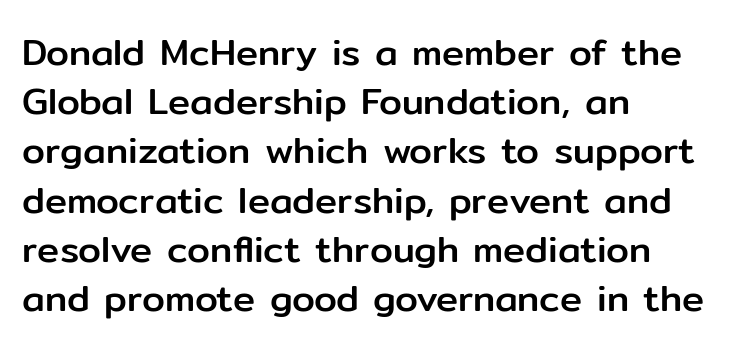
Q: Is the text italic (slanted)? A: No, it is upright.
Q: Is the typeface a serif or a sans-serif typeface? A: Sans-serif.
Q: Is the text underlined? A: No.
Q: How is the paragraph aligned? A: Left-aligned.
Q: Is the spacing between letters normal or unusually wide? A: Normal.
Q: Is the spacing between lines tight, normal or loose? A: Normal.
Q: Width (condensed, normal, or wide)? A: Normal.
Q: Stroke contrast? A: Low.
Q: x-height? A: Medium.
Q: Monospaced? A: No.
